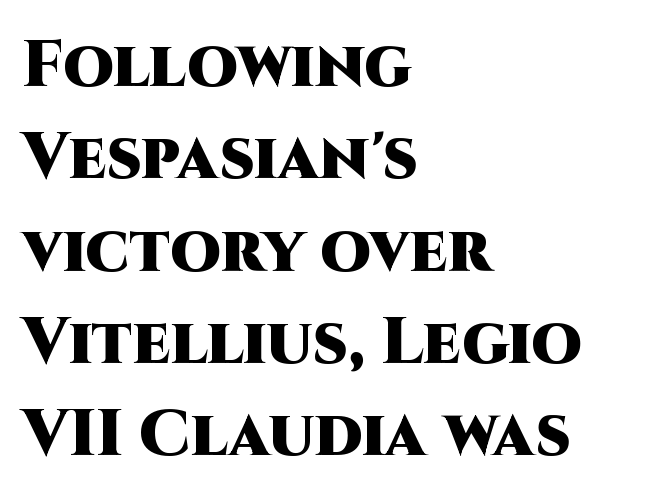
{"serif": "no", "italic": "no", "bold": "yes", "weight": "heavy", "width": "normal", "stroke_contrast": "high", "x_height": "large", "monospaced": "no", "underline": "no", "align": "left", "line_spacing": "normal", "line_spacing_ratio": 1.42, "letter_spacing": "normal", "letter_spacing_em": 0.0, "glyph_px": 65}
